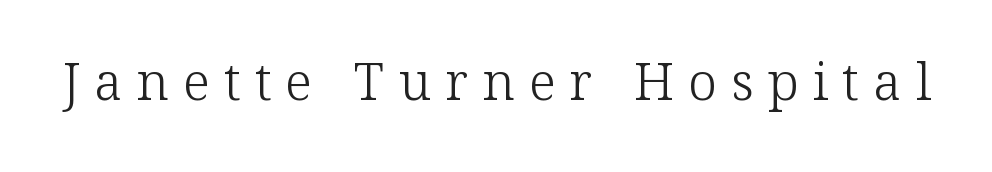
The image shows 52 px light serif type, upright; set unusually wide letter spacing (+0.27 em), not underlined; low stroke contrast and a medium x-height.
